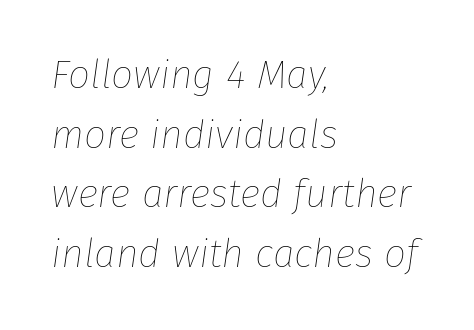
The image shows 39 px thin type, italic (leaning right); set left-aligned, normal line spacing (1.53x), normal letter spacing, not underlined; low stroke contrast and a medium x-height.
